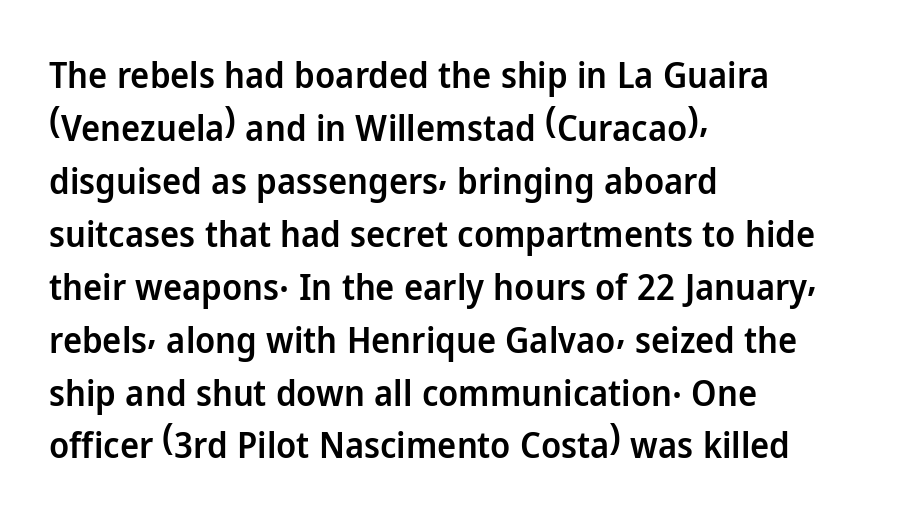
These lines sit exactly where default settings would place them. This is the in-between weight designers call semibold or demi. The strip under each line holds only bare page. Are there feet on the stems? There aren't — it's a sans. This rendering leaves character spacing at its baseline value. The setting favours the left margin, as ordinary paragraphs usually do.
